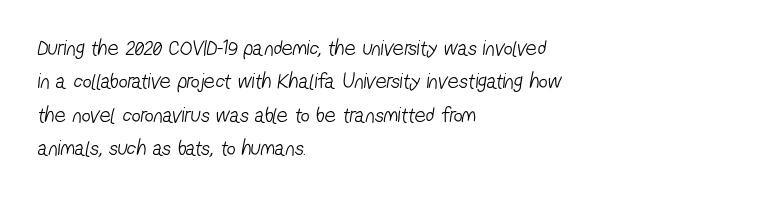
The image shows 22 px text type; set left-aligned, normal line spacing (1.52x), normal letter spacing, not underlined.
